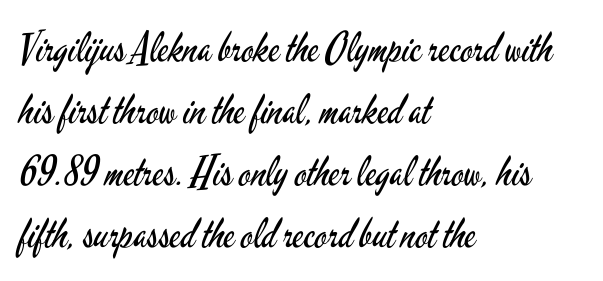
The letterforms sit shoulder to shoulder at normal distance. Character widths vary here, with narrow letters taking less room than wide ones. Underlining? Definitely not there.
